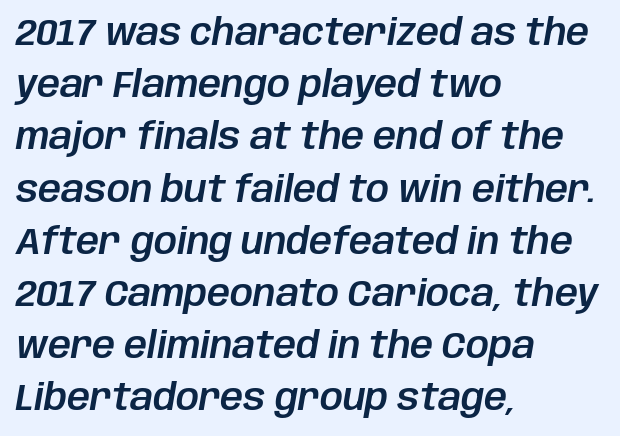
The image shows 36 px text type, italic (leaning right); set left-aligned, normal line spacing (1.45x), normal letter spacing, not underlined; low stroke contrast and a large x-height.
